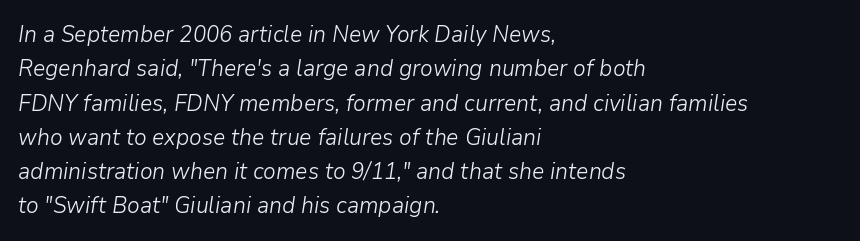
Q: Is the text bold? A: No.
Q: Is the text italic (slanted)? A: Yes, it leans right by about 9 degrees.
Q: Is the text underlined? A: No.
Q: How is the paragraph aligned? A: Left-aligned.
Q: Is the spacing between letters normal or unusually wide? A: Normal.
Q: Is the spacing between lines tight, normal or loose? A: Normal.
